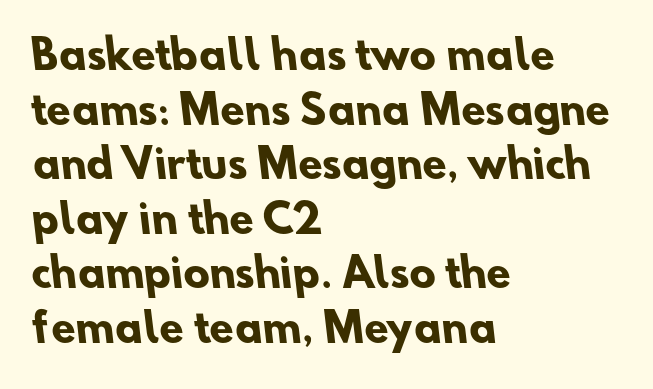
Q: Is the text bold? A: Yes.
Q: Is the typeface a serif or a sans-serif typeface? A: Sans-serif.
Q: Is the text underlined? A: No.
Q: How is the paragraph aligned? A: Left-aligned.
Q: Is the spacing between letters normal or unusually wide? A: Normal.
Q: Is the spacing between lines tight, normal or loose? A: Normal.
Q: Width (condensed, normal, or wide)? A: Normal.
Q: Stroke contrast? A: Low.
Q: x-height? A: Small.
Q: Monospaced? A: No.
